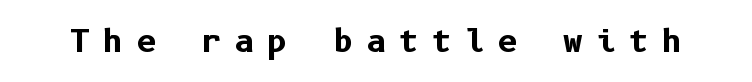
Students, this is bold: see how much ink each stroke carries. The rendering inserts visible extra space after every character. Note: no serifs on the glyphs. It's the straight-up-and-down kind of type. The passage shown is not underscored anywhere.
